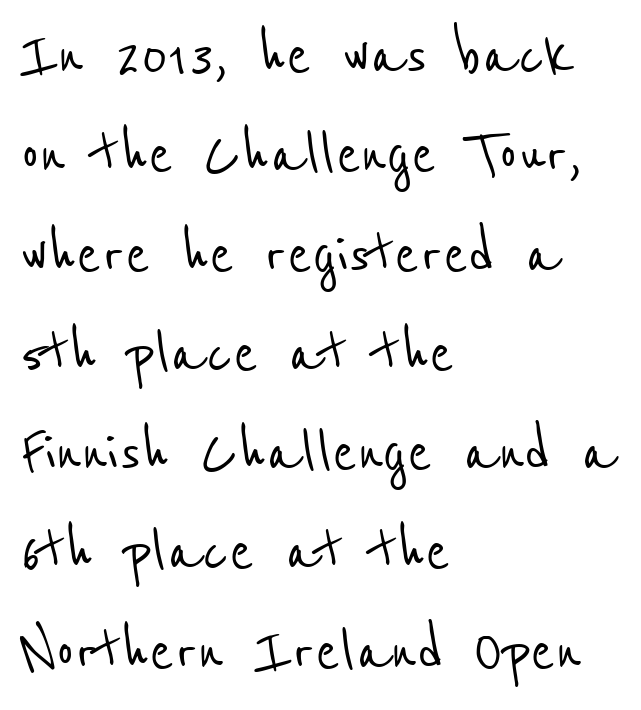
Q: Is the typeface a serif or a sans-serif typeface? A: Sans-serif.
Q: Is the text underlined? A: No.
Q: How is the paragraph aligned? A: Left-aligned.
Q: Is the spacing between letters normal or unusually wide? A: Normal.
Q: Is the spacing between lines tight, normal or loose? A: Normal.
Q: Width (condensed, normal, or wide)? A: Condensed.
Q: Stroke contrast? A: Low.
Q: x-height? A: Medium.
Q: Monospaced? A: No.
